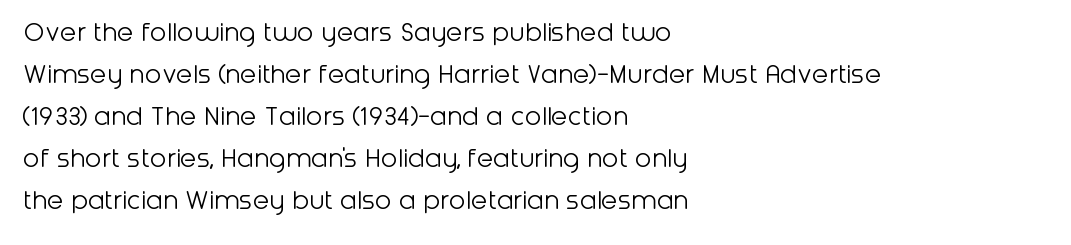
Q: Is the text bold? A: No.
Q: Is the text italic (slanted)? A: No, it is upright.
Q: Is the typeface a serif or a sans-serif typeface? A: Sans-serif.
Q: Is the text underlined? A: No.
Q: How is the paragraph aligned? A: Left-aligned.
Q: Is the spacing between letters normal or unusually wide? A: Normal.
Q: Is the spacing between lines tight, normal or loose? A: Normal.
Q: Width (condensed, normal, or wide)? A: Normal.
Q: Stroke contrast? A: Low.
Q: x-height? A: Medium.
Q: Monospaced? A: No.
